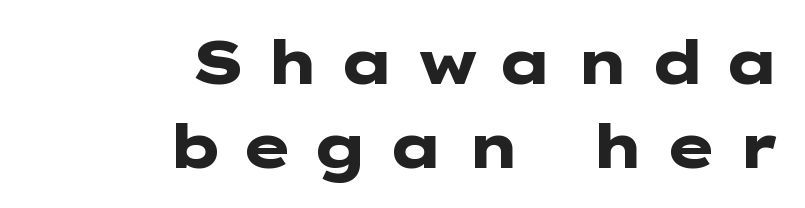
The image shows 61 px heavy, wide sans-serif type, upright; set right-aligned, normal line spacing (1.38x), unusually wide letter spacing (+0.29 em), not underlined; low stroke contrast and a medium x-height.
